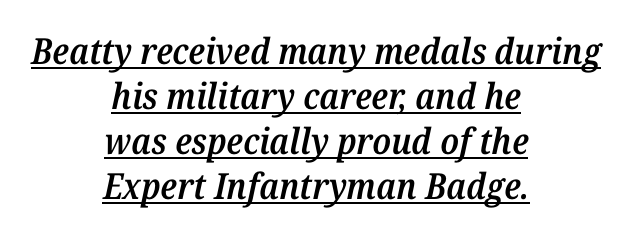
Emphasis is given by a line drawn under the lettering. A typesetter would call this zero additional tracking. This sample has the flowing, uneven cadence of proportional lettering. Each glyph is drawn with semibold strokes, heavier than normal yet not fully bold. If you folded the block vertically in half, each line would mirror itself in length. In terms of posture, this sample is oblique.
